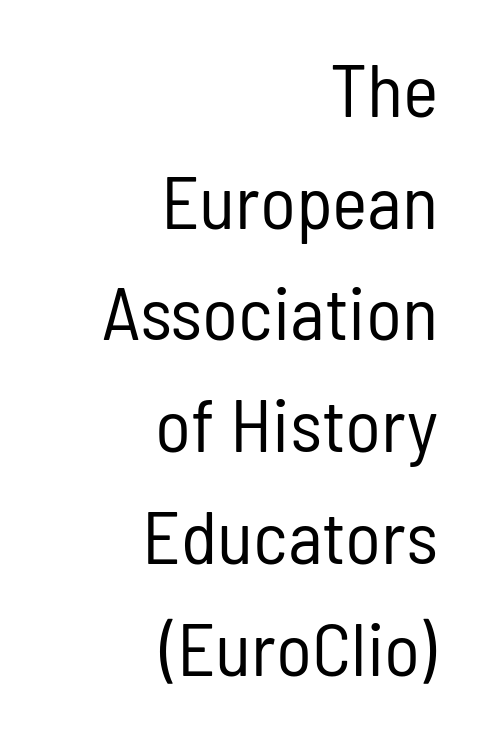
Q: Is the text bold? A: No.
Q: Is the text italic (slanted)? A: No, it is upright.
Q: Is the typeface a serif or a sans-serif typeface? A: Sans-serif.
Q: Is the text underlined? A: No.
Q: How is the paragraph aligned? A: Right-aligned.
Q: Is the spacing between letters normal or unusually wide? A: Normal.
Q: Is the spacing between lines tight, normal or loose? A: Normal.
Q: Width (condensed, normal, or wide)? A: Condensed.
Q: Stroke contrast? A: Low.
Q: x-height? A: Medium.
Q: Monospaced? A: No.
